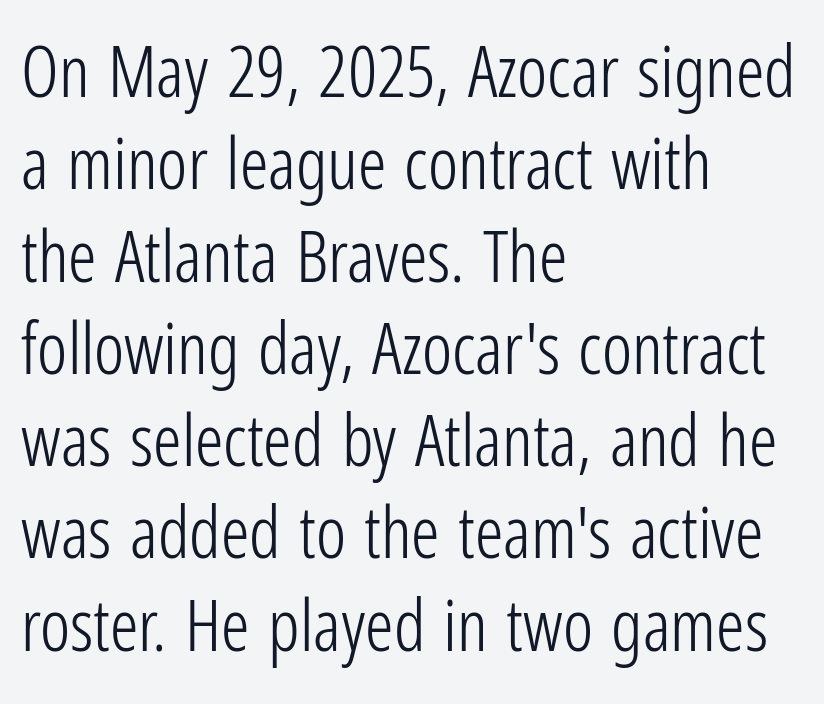
{"serif": "no", "italic": "no", "bold": "no", "weight": "light", "width": "condensed", "stroke_contrast": "low", "x_height": "medium", "monospaced": "no", "underline": "no", "align": "left", "line_spacing": "normal", "line_spacing_ratio": 1.3, "letter_spacing": "normal", "letter_spacing_em": 0.0, "glyph_px": 71}
